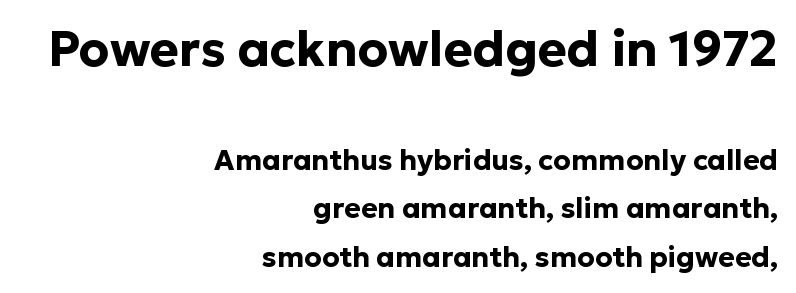
Q: Is the text bold? A: Yes.
Q: Is the text italic (slanted)? A: No, it is upright.
Q: Is the typeface a serif or a sans-serif typeface? A: Sans-serif.
Q: Is the text underlined? A: No.
Q: How is the paragraph aligned? A: Right-aligned.
Q: Is the spacing between letters normal or unusually wide? A: Normal.
Q: Which block of text is set in a larger size, the first (top) or the second (bottom)? A: The first (top) one.
Q: Width (condensed, normal, or wide)? A: Normal.
Q: Stroke contrast? A: Low.
Q: x-height? A: Medium.
Q: Monospaced? A: No.
